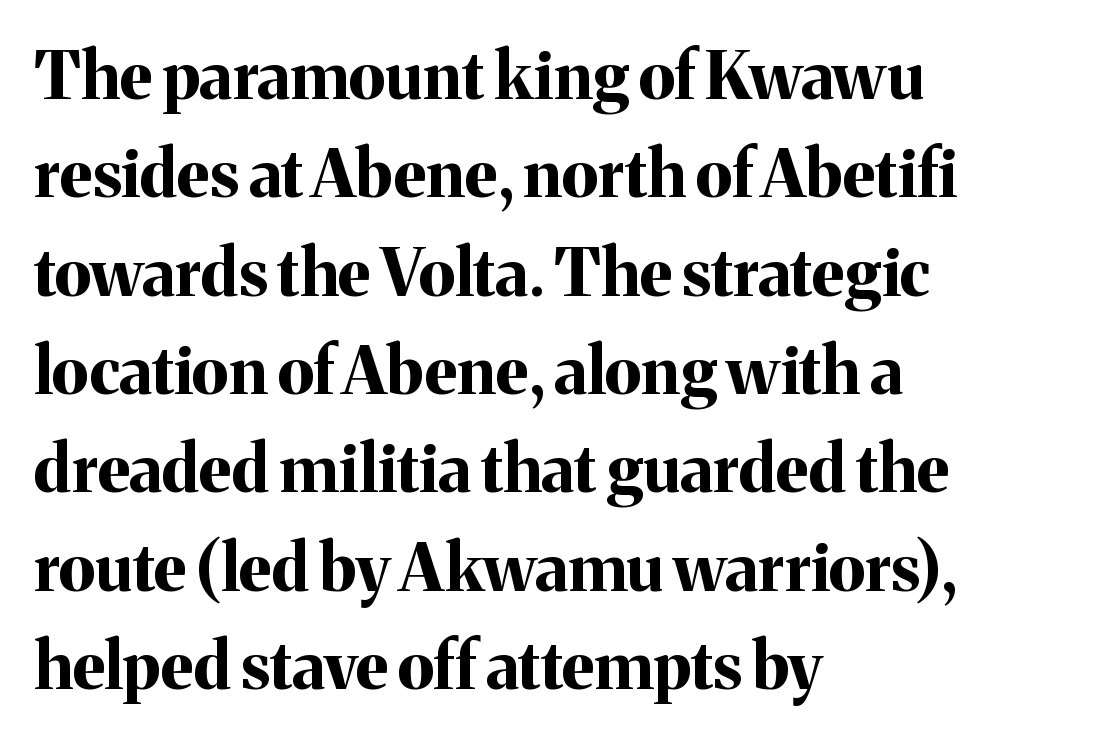
Note: serifs present on the glyphs. Every stem runs plumb, perpendicular to the baseline. Line spacing here is normal. Does the copy run flush right? No — it runs flush left. The typesetting leans heavy: a genuine bold. Nobody touched the tracking dial on this one.
